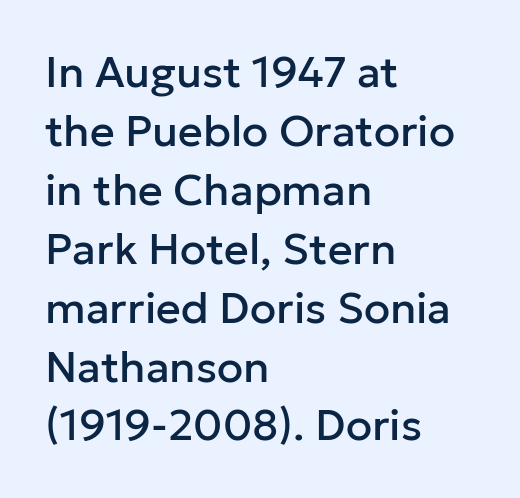
Q: Is the text italic (slanted)? A: No, it is upright.
Q: Is the typeface a serif or a sans-serif typeface? A: Sans-serif.
Q: Is the text underlined? A: No.
Q: How is the paragraph aligned? A: Left-aligned.
Q: Is the spacing between letters normal or unusually wide? A: Normal.
Q: Is the spacing between lines tight, normal or loose? A: Normal.
Q: Width (condensed, normal, or wide)? A: Normal.
Q: Stroke contrast? A: Low.
Q: x-height? A: Medium.
Q: Monospaced? A: No.
